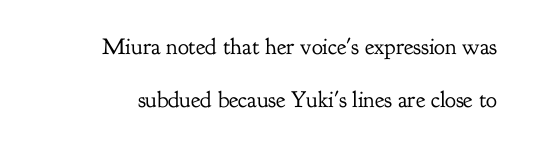
{"italic": "no", "bold": "no", "underline": "no", "line_spacing": "loose", "line_spacing_ratio": 2.29, "letter_spacing": "normal", "letter_spacing_em": 0.0, "glyph_px": 23}
